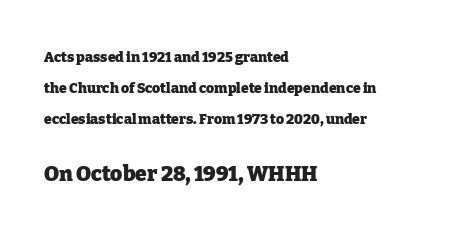
{"italic": "no", "bold": "yes", "underline": "no", "align": "left", "line_spacing": "loose", "line_spacing_ratio": 2.22, "letter_spacing": "normal", "letter_spacing_em": 0.0, "larger_block": "second", "size_ratio": 1.5, "glyph_px": 21}
